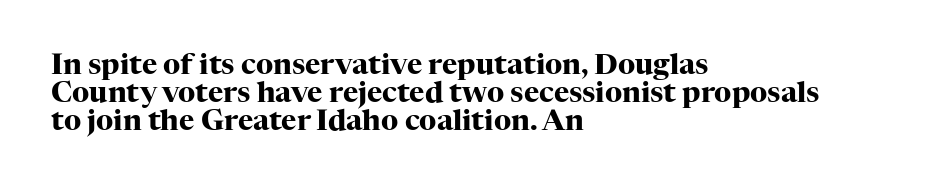
{"serif": "yes", "italic": "no", "bold": "yes", "weight": "heavy", "width": "normal", "stroke_contrast": "high", "x_height": "medium", "monospaced": "no", "underline": "no", "align": "left", "line_spacing": "tight", "line_spacing_ratio": 0.96, "letter_spacing": "normal", "letter_spacing_em": 0.0, "glyph_px": 29}
